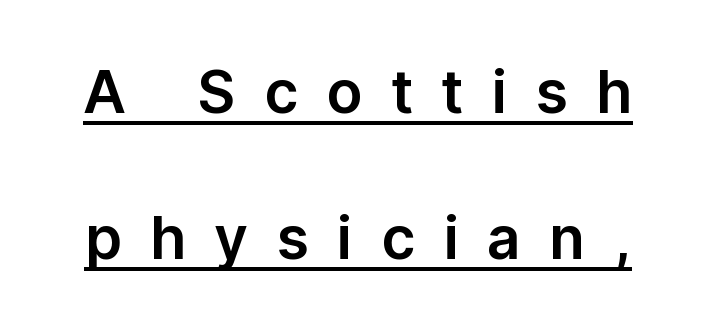
{"serif": "no", "italic": "no", "width": "normal", "stroke_contrast": "low", "x_height": "medium", "monospaced": "no", "underline": "yes", "line_spacing": "loose", "line_spacing_ratio": 2.47, "letter_spacing": "wide", "letter_spacing_em": 0.48, "glyph_px": 59}
